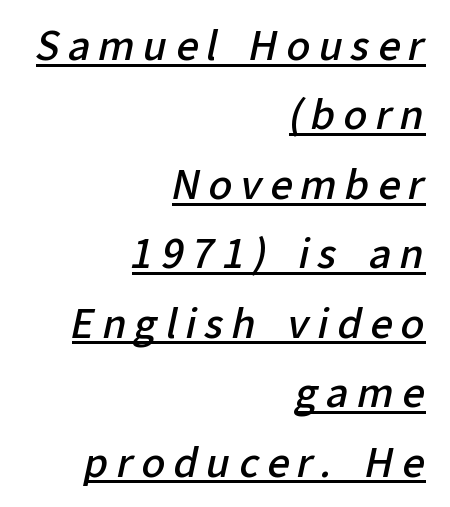
{"serif": "no", "bold": "semi", "weight": "semibold", "width": "normal", "stroke_contrast": "low", "x_height": "medium", "monospaced": "no", "underline": "yes", "align": "right", "line_spacing_ratio": 1.78, "letter_spacing": "wide", "letter_spacing_em": 0.21, "glyph_px": 39}
